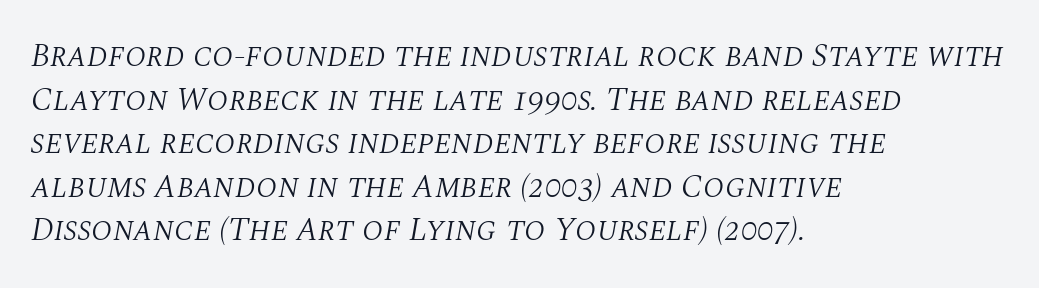
{"serif": "yes", "italic": "yes", "lean": "right", "slant_degrees": 10, "bold": "no", "weight": "light", "width": "normal", "stroke_contrast": "medium", "x_height": "large", "monospaced": "no", "underline": "no", "align": "left", "line_spacing": "normal", "line_spacing_ratio": 1.32, "letter_spacing": "normal", "letter_spacing_em": 0.0, "glyph_px": 33}
